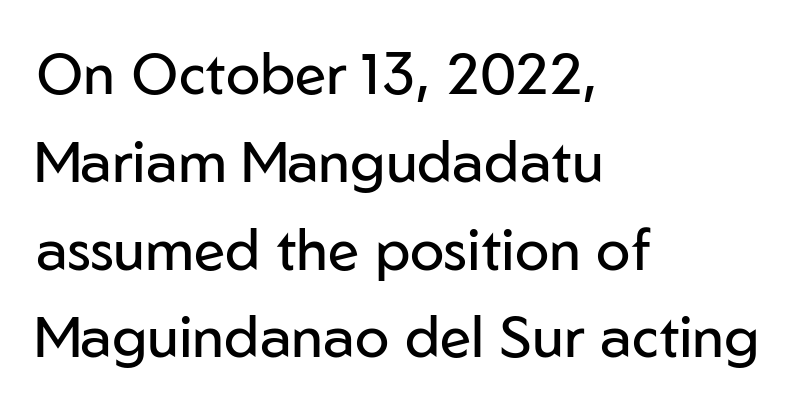
The image shows 57 px regular-weight sans-serif type, upright; set left-aligned, normal line spacing (1.54x), normal letter spacing, not underlined; low stroke contrast and a medium x-height.
